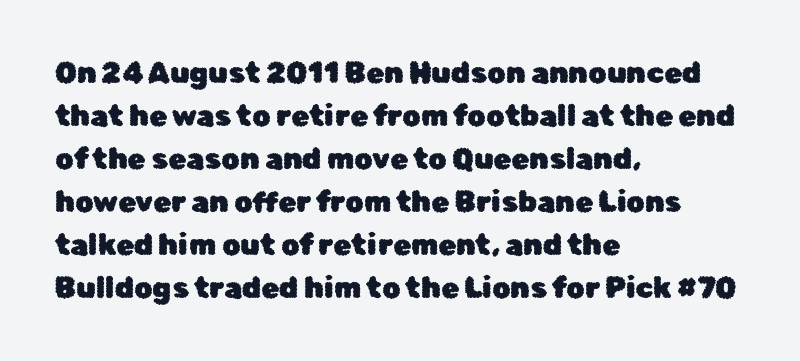
The image shows 29 px sans-serif type, upright; set left-aligned, normal line spacing (1.48x), normal letter spacing, not underlined; low stroke contrast and a medium x-height.
